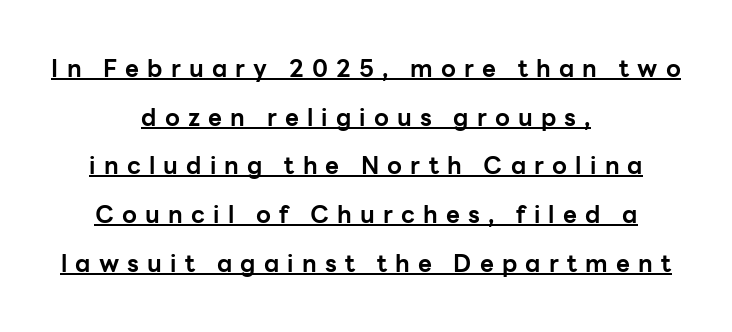
The image shows 24 px bold type, upright; set centered, loose line spacing (2.03x), unusually wide letter spacing (+0.34 em), underlined.
